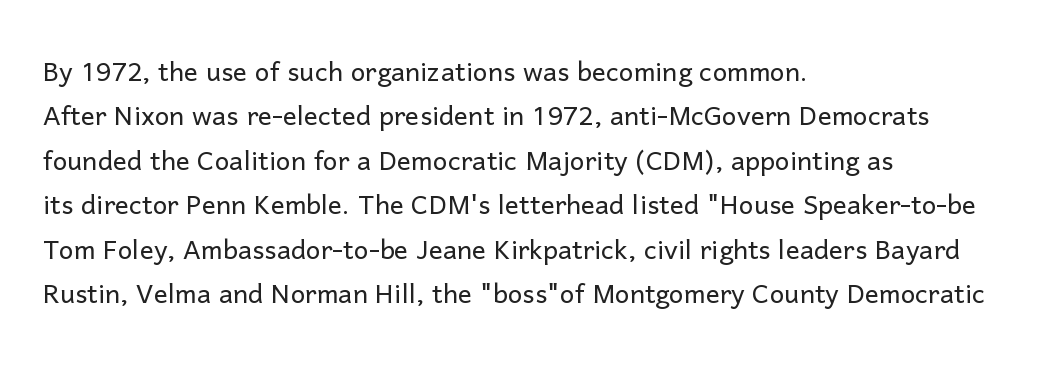
{"serif": "no", "italic": "no", "bold": "no", "weight": "light", "width": "normal", "stroke_contrast": "low", "x_height": "medium", "monospaced": "no", "underline": "no", "align": "left", "line_spacing": "normal", "line_spacing_ratio": 1.27, "letter_spacing": "normal", "letter_spacing_em": 0.0, "glyph_px": 35}
